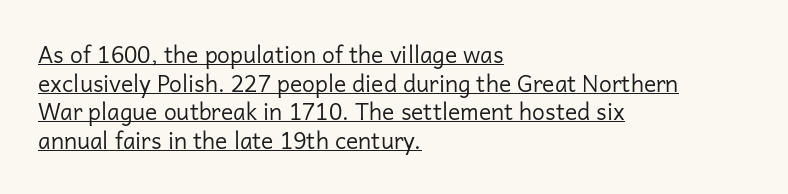
You could call the tracking neutral — neither tight nor loose. Does the lettering tilt? It doesn't — this is upright. Weight: regular or lighter. Reading down the block, your eye returns to a fixed left position each line. The glyphs are accompanied by a horizontal stroke just below them. Reading down the column, the eye jumps a familiar distance to each next line.
